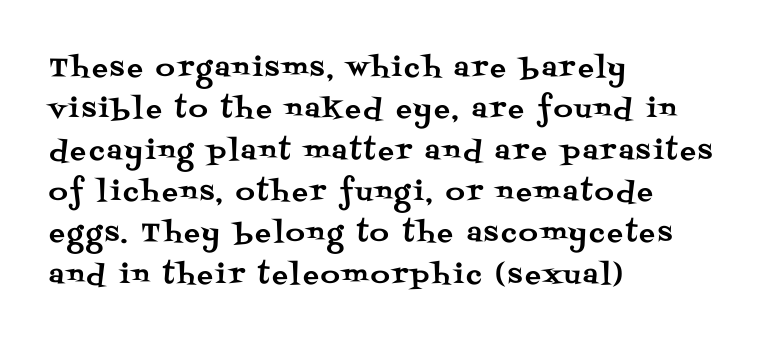
Q: Is the text italic (slanted)? A: No, it is upright.
Q: Is the text underlined? A: No.
Q: How is the paragraph aligned? A: Left-aligned.
Q: Is the spacing between lines tight, normal or loose? A: Normal.
